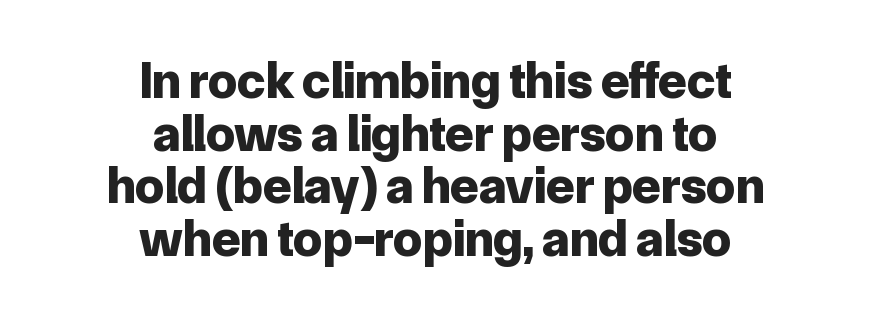
{"serif": "no", "italic": "no", "bold": "yes", "weight": "bold", "width": "normal", "stroke_contrast": "low", "x_height": "medium", "monospaced": "no", "underline": "no", "align": "center", "line_spacing": "tight", "line_spacing_ratio": 1.01, "letter_spacing": "normal", "letter_spacing_em": 0.0, "glyph_px": 52}
